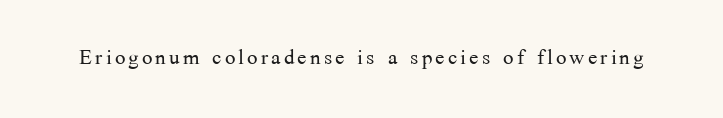
{"serif": "yes", "italic": "no", "bold": "no", "weight": "light", "width": "normal", "stroke_contrast": "medium", "x_height": "medium", "monospaced": "no", "underline": "no", "glyph_px": 28}
